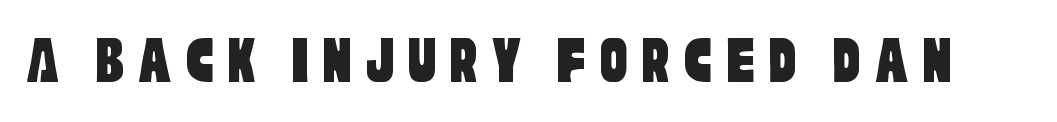
A sans-serif font was chosen for this passage. Beneath every word, the page is bare. This sample has the flowing, uneven cadence of proportional lettering.
